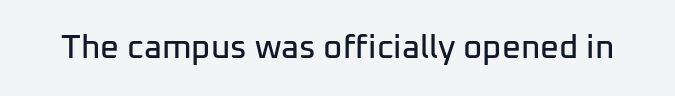
{"serif": "no", "italic": "no", "width": "normal", "stroke_contrast": "low", "x_height": "medium", "monospaced": "no", "underline": "no", "letter_spacing": "normal", "letter_spacing_em": 0.0, "glyph_px": 33}
